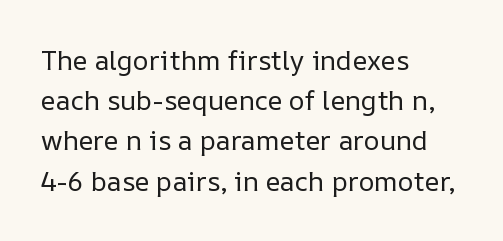
The image shows 27 px text type, upright; set left-aligned, normal line spacing (1.49x), normal letter spacing, not underlined.
